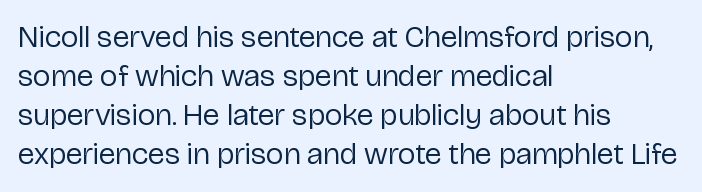
Q: Is the text bold? A: No.
Q: Is the text italic (slanted)? A: No, it is upright.
Q: Is the typeface a serif or a sans-serif typeface? A: Sans-serif.
Q: Is the text underlined? A: No.
Q: How is the paragraph aligned? A: Left-aligned.
Q: Is the spacing between letters normal or unusually wide? A: Normal.
Q: Is the spacing between lines tight, normal or loose? A: Normal.
Q: Width (condensed, normal, or wide)? A: Normal.
Q: Stroke contrast? A: Low.
Q: x-height? A: Medium.
Q: Monospaced? A: No.
